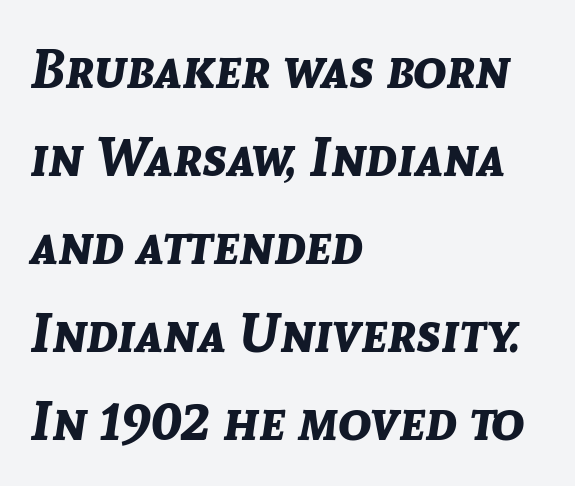
Quick note: underline off. Students, note that the glyphs here touch the page at normal intervals. Compared with ordinary roman type, these characters are visibly tilted. Every letter is thick-stroked: bold, no question.
